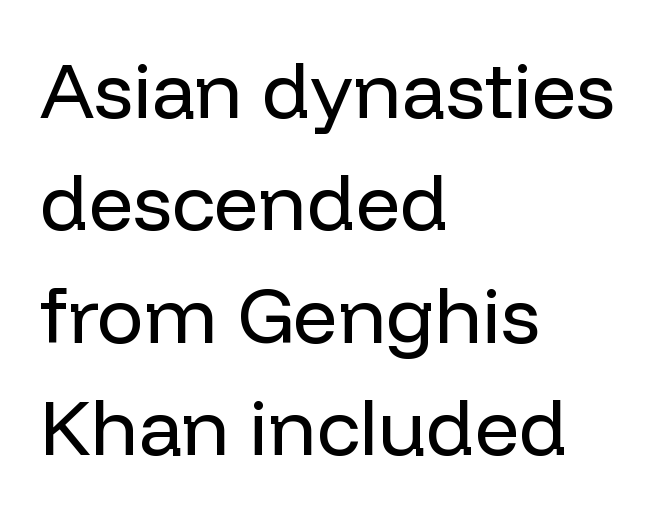
Q: Is the text bold? A: No.
Q: Is the text italic (slanted)? A: No, it is upright.
Q: Is the typeface a serif or a sans-serif typeface? A: Sans-serif.
Q: Is the text underlined? A: No.
Q: How is the paragraph aligned? A: Left-aligned.
Q: Is the spacing between letters normal or unusually wide? A: Normal.
Q: Is the spacing between lines tight, normal or loose? A: Normal.
Q: Width (condensed, normal, or wide)? A: Normal.
Q: Stroke contrast? A: Low.
Q: x-height? A: Medium.
Q: Monospaced? A: No.
